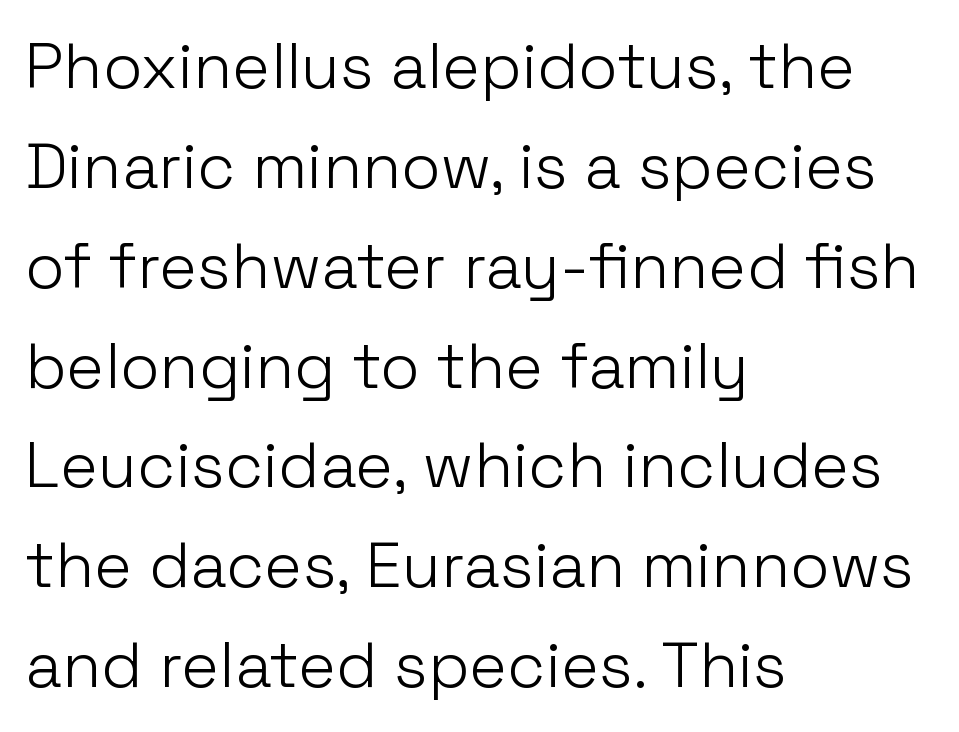
The image shows 64 px light sans-serif type, upright; set left-aligned, normal line spacing (1.56x), normal letter spacing, not underlined; low stroke contrast and a medium x-height.
